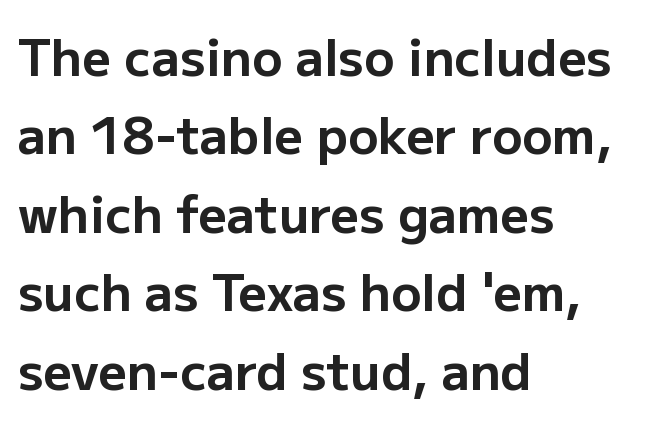
Q: Is the text bold? A: Yes.
Q: Is the text italic (slanted)? A: No, it is upright.
Q: Is the typeface a serif or a sans-serif typeface? A: Sans-serif.
Q: Is the text underlined? A: No.
Q: How is the paragraph aligned? A: Left-aligned.
Q: Is the spacing between letters normal or unusually wide? A: Normal.
Q: Is the spacing between lines tight, normal or loose? A: Normal.
Q: Width (condensed, normal, or wide)? A: Normal.
Q: Stroke contrast? A: Low.
Q: x-height? A: Medium.
Q: Monospaced? A: No.
